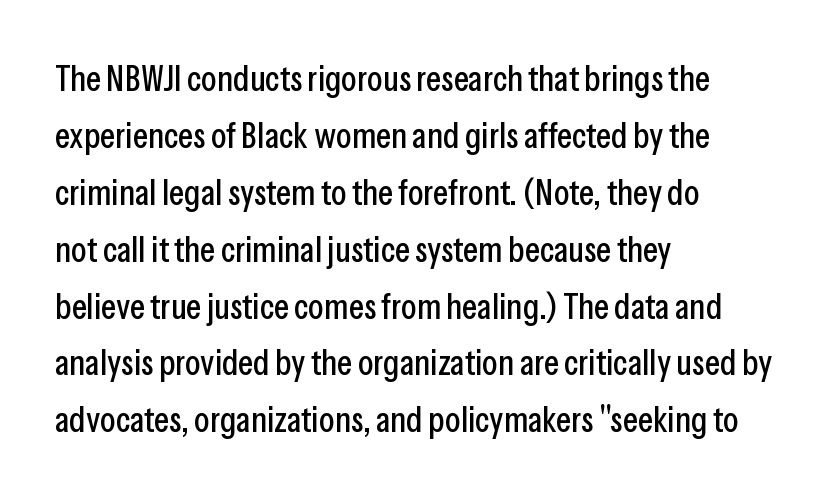
The image shows 36 px condensed sans-serif type, upright; set left-aligned, normal line spacing (1.58x), normal letter spacing, not underlined; low stroke contrast and a medium x-height.
